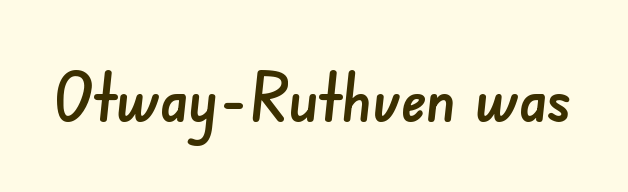
The image shows 67 px sans-serif type; set normal letter spacing, not underlined; low stroke contrast and a small x-height.
